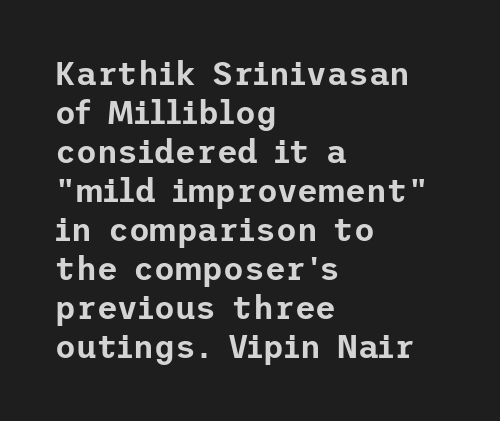
Casual observation: everything's shoved over to the left. Characters remain perfectly vertical along every line. These lines are composed in type without serifs. The zone under the glyphs is completely vacant.
